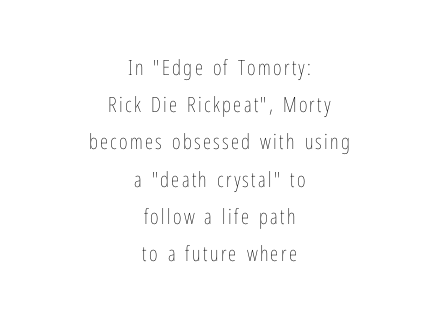
The image shows 21 px text type, upright; set centered, line spacing 1.77x, not underlined.
